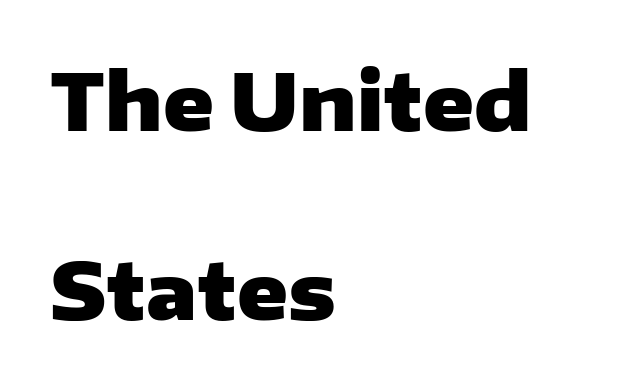
{"serif": "no", "italic": "no", "bold": "yes", "weight": "heavy", "width": "wide", "stroke_contrast": "low", "x_height": "medium", "monospaced": "no", "underline": "no", "align": "left", "line_spacing": "loose", "line_spacing_ratio": 2.42, "letter_spacing": "normal", "letter_spacing_em": 0.0, "glyph_px": 78}
